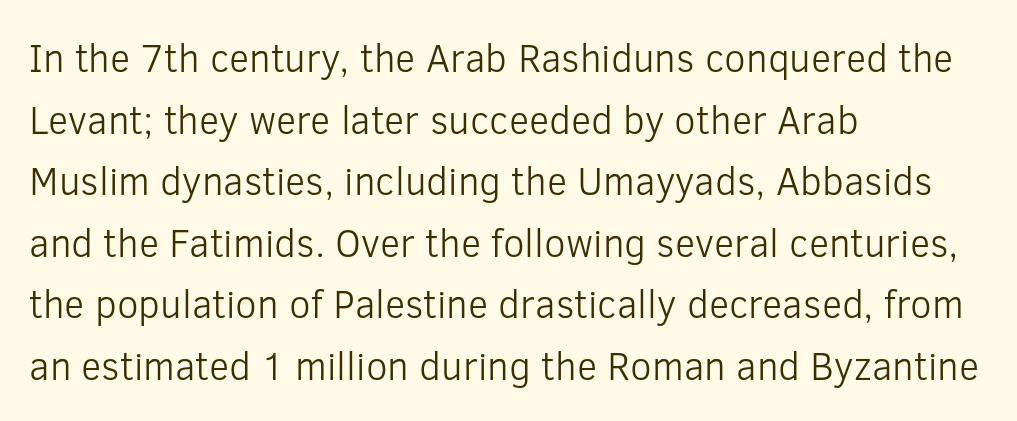
The letters advance in unequal steps, a hallmark of proportional type. The rag falls on the right side of this text block. If you drew a line through each stem, it would be perfectly vertical. Summary of weight: not heavy and not bold. Underline: absent. A typesetter would label this face a sans.
